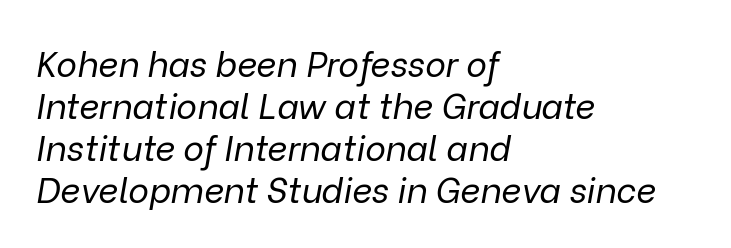
Q: Is the text bold? A: No.
Q: Is the text italic (slanted)? A: Yes, it leans right by about 9 degrees.
Q: Is the text underlined? A: No.
Q: How is the paragraph aligned? A: Left-aligned.
Q: Is the spacing between letters normal or unusually wide? A: Normal.
Q: Width (condensed, normal, or wide)? A: Normal.
Q: Stroke contrast? A: Low.
Q: x-height? A: Medium.
Q: Monospaced? A: No.
